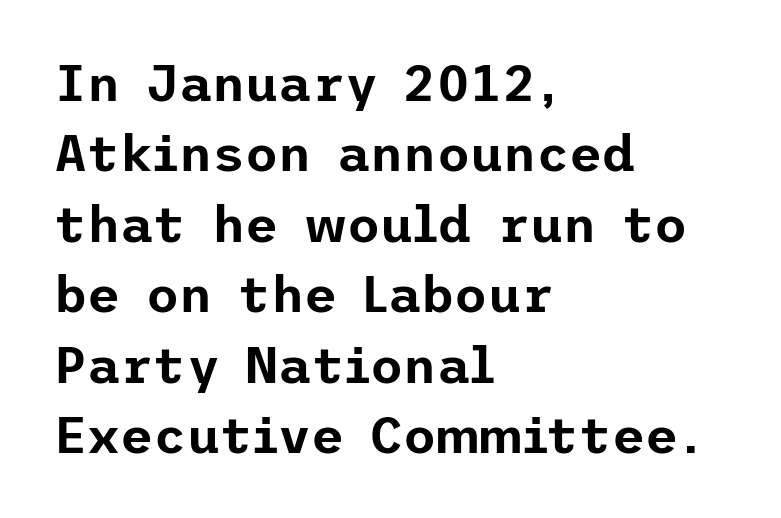
This rendering features lettering with no underline. Every character sits straight up, as roman type does. Notice how descenders clear the ascenders below comfortably — that's standard leading. If you drew a ruler down the left edge, every line would touch it. The gaps between neighbouring characters are ordinary and unremarkable.
